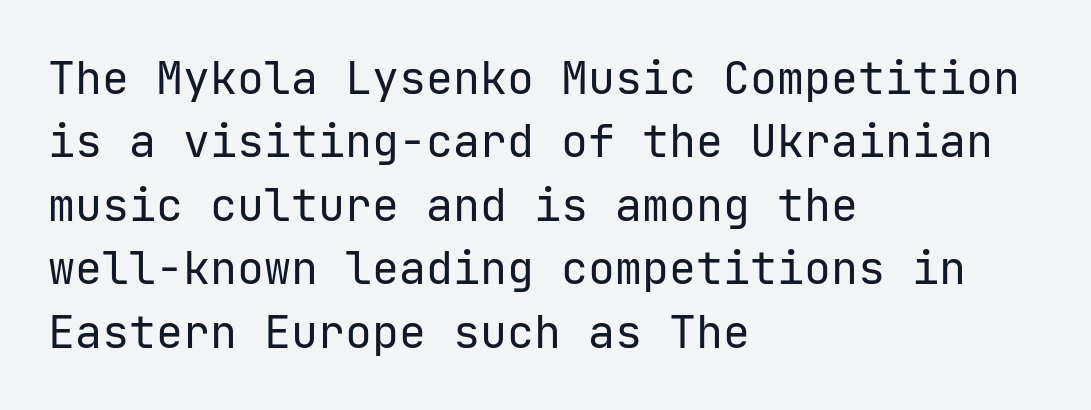
{"serif": "no", "italic": "no", "bold": "no", "weight": "regular", "width": "normal", "stroke_contrast": "low", "x_height": "medium", "underline": "no", "align": "left", "line_spacing": "normal", "line_spacing_ratio": 1.41, "letter_spacing": "normal", "letter_spacing_em": 0.0, "glyph_px": 45}
